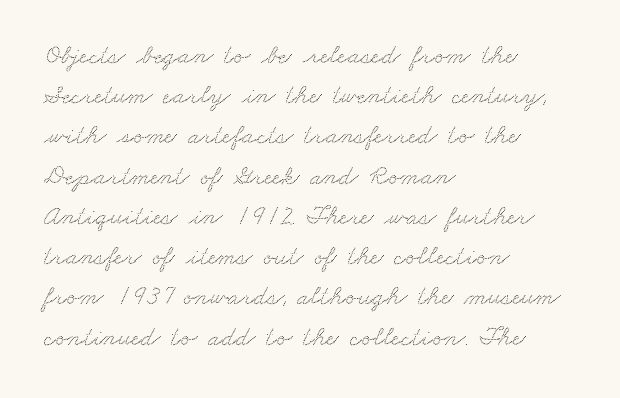
One glance says typical: line gaps are just what's usual. You could call the tracking neutral — neither tight nor loose. This rendering uses left alignment, leaving the right contour irregular. Quick note: underline off.
